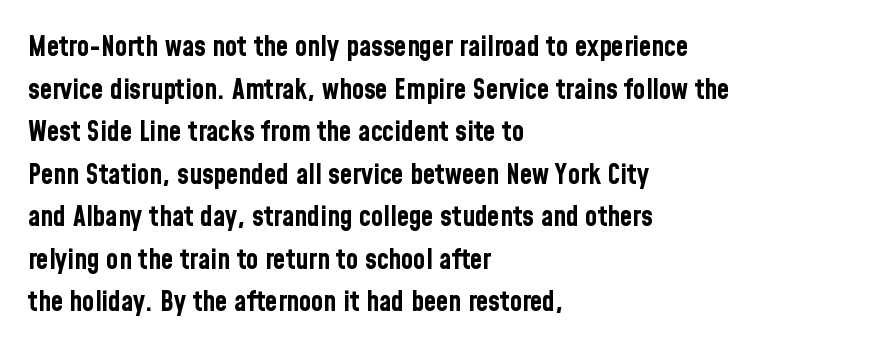
Are there feet on the stems? There aren't — it's a sans. The letters advance in unequal steps, a hallmark of proportional type. The string is rendered with underlining switched off. Italic? Not at all — the glyphs are vertical. Compared with typical paragraphs, the rows here are spaced about the same.
